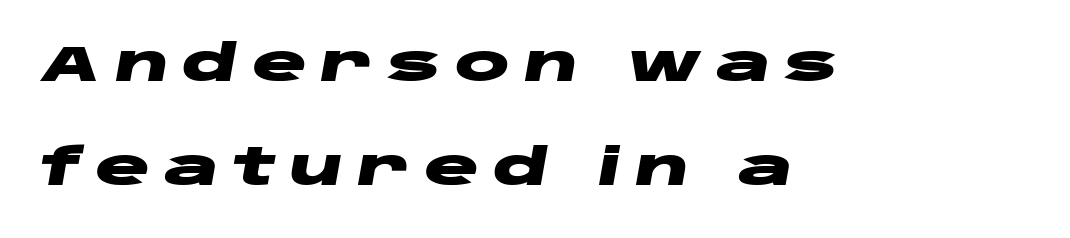
{"italic": "yes", "lean": "right", "slant_degrees": 10, "bold": "yes", "weight": "heavy", "width": "wide", "stroke_contrast": "low", "x_height": "large", "monospaced": "no", "underline": "no", "align": "left", "line_spacing": "loose", "line_spacing_ratio": 2.03, "letter_spacing": "wide", "letter_spacing_em": 0.27, "glyph_px": 51}
